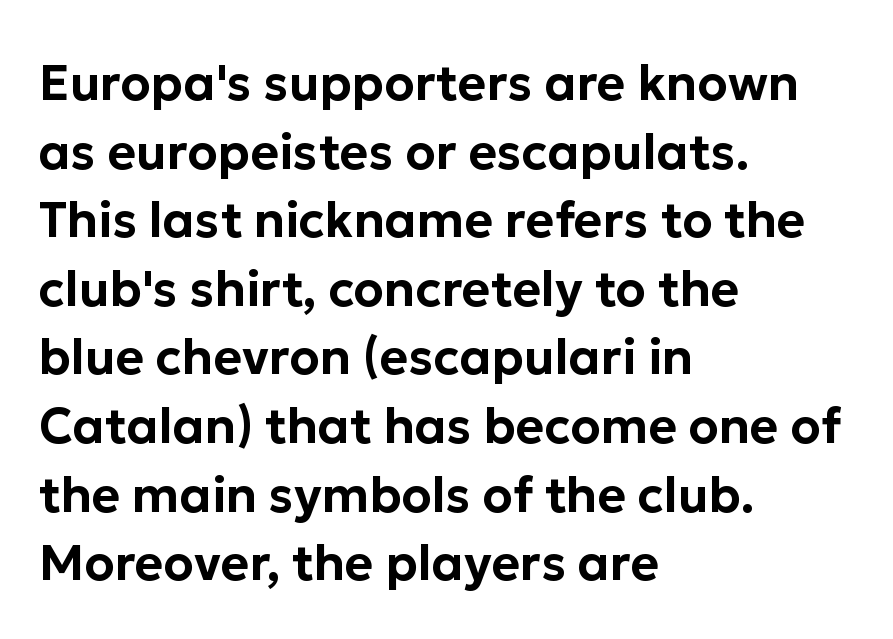
{"serif": "no", "italic": "no", "width": "normal", "stroke_contrast": "low", "x_height": "medium", "monospaced": "no", "underline": "no", "align": "left", "line_spacing": "normal", "line_spacing_ratio": 1.4, "letter_spacing": "normal", "letter_spacing_em": 0.0, "glyph_px": 49}
